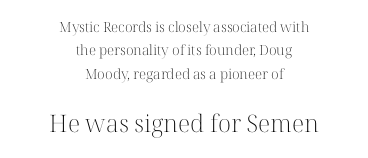
The image shows 24 px text type, upright; set centered, normal line spacing (1.67x), normal letter spacing, not underlined; the second (bottom) block is 1.71x larger.
